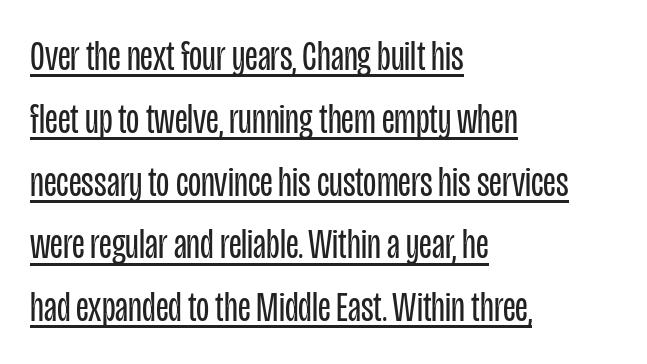
Q: Is the text bold? A: No.
Q: Is the text italic (slanted)? A: No, it is upright.
Q: Is the typeface a serif or a sans-serif typeface? A: Sans-serif.
Q: Is the text underlined? A: Yes.
Q: How is the paragraph aligned? A: Left-aligned.
Q: Is the spacing between letters normal or unusually wide? A: Normal.
Q: Is the spacing between lines tight, normal or loose? A: Normal.
Q: Width (condensed, normal, or wide)? A: Condensed.
Q: Stroke contrast? A: Low.
Q: x-height? A: Large.
Q: Monospaced? A: No.
